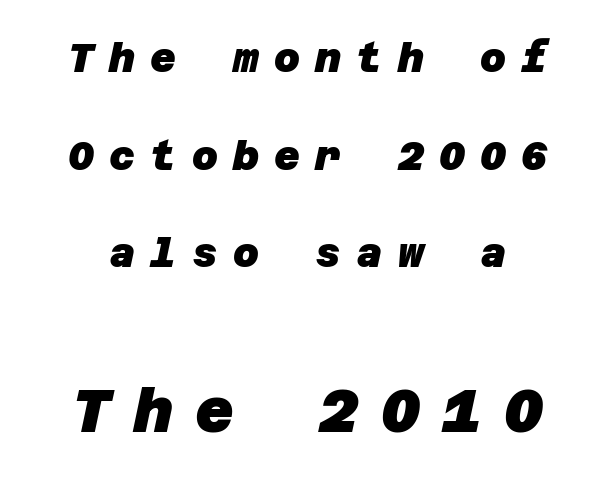
Q: Is the text bold? A: Yes.
Q: Is the typeface a serif or a sans-serif typeface? A: Sans-serif.
Q: Is the text underlined? A: No.
Q: Is the spacing between letters normal or unusually wide? A: Unusually wide.
Q: Is the spacing between lines tight, normal or loose? A: Loose.
Q: Which block of text is set in a larger size, the first (top) or the second (bottom)? A: The second (bottom) one.
Q: Width (condensed, normal, or wide)? A: Normal.
Q: Stroke contrast? A: Low.
Q: x-height? A: Large.
